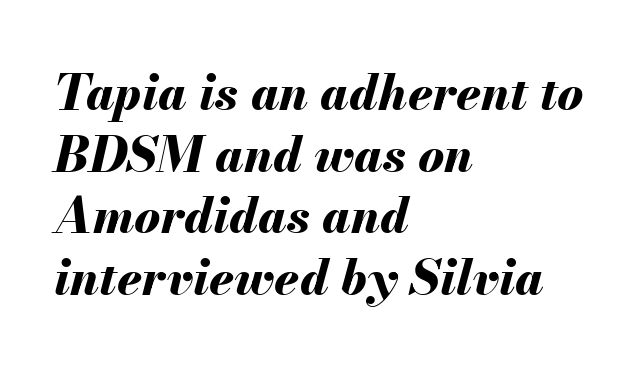
You can tell it's italic because the verticals aren't actually vertical. Heavy, bold letterforms. The rag falls on the right side of this text block. Rows of type keep a routine distance in the vertical direction. The face used here is proportionally spaced, like ordinary book or web type.
